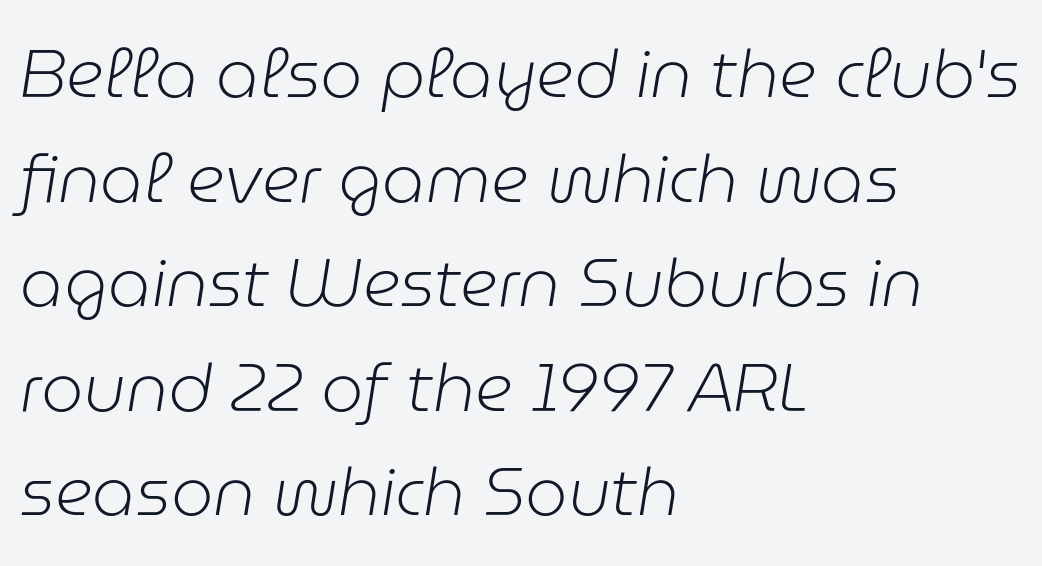
Q: Is the text bold? A: No.
Q: Is the text italic (slanted)? A: Yes, it leans right by about 9 degrees.
Q: Is the text underlined? A: No.
Q: How is the paragraph aligned? A: Left-aligned.
Q: Is the spacing between letters normal or unusually wide? A: Normal.
Q: Is the spacing between lines tight, normal or loose? A: Normal.
Q: Width (condensed, normal, or wide)? A: Normal.
Q: Stroke contrast? A: Low.
Q: x-height? A: Medium.
Q: Monospaced? A: No.
